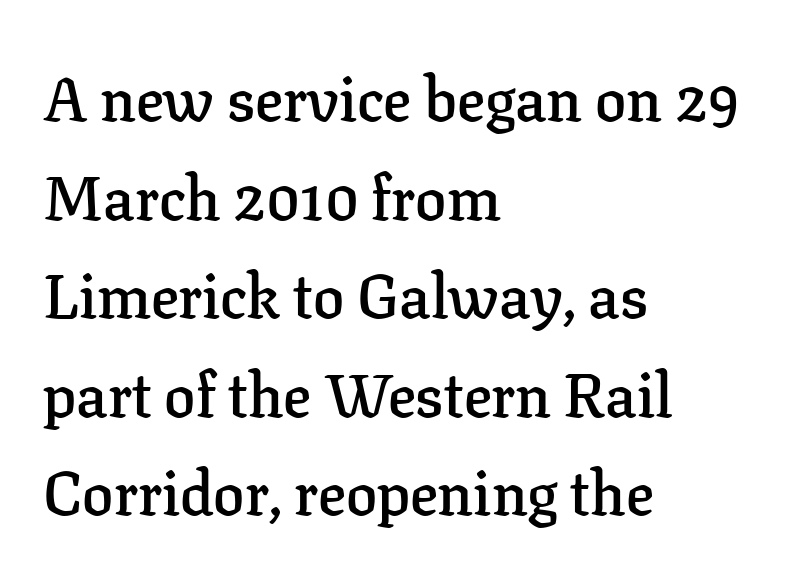
Q: Is the text bold? A: Semi-bold.
Q: Is the text italic (slanted)? A: No, it is upright.
Q: Is the typeface a serif or a sans-serif typeface? A: Serif.
Q: Is the text underlined? A: No.
Q: How is the paragraph aligned? A: Left-aligned.
Q: Is the spacing between letters normal or unusually wide? A: Normal.
Q: Is the spacing between lines tight, normal or loose? A: Normal.
Q: Width (condensed, normal, or wide)? A: Normal.
Q: Stroke contrast? A: Low.
Q: x-height? A: Medium.
Q: Monospaced? A: No.
